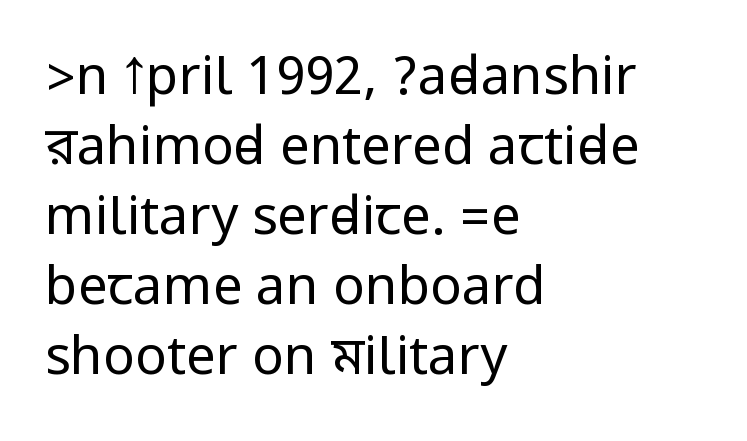
Q: Is the text bold? A: No.
Q: Is the text italic (slanted)? A: No, it is upright.
Q: Is the typeface a serif or a sans-serif typeface? A: Sans-serif.
Q: Is the text underlined? A: No.
Q: How is the paragraph aligned? A: Left-aligned.
Q: Is the spacing between letters normal or unusually wide? A: Normal.
Q: Is the spacing between lines tight, normal or loose? A: Normal.
Q: Width (condensed, normal, or wide)? A: Condensed.
Q: Stroke contrast? A: Low.
